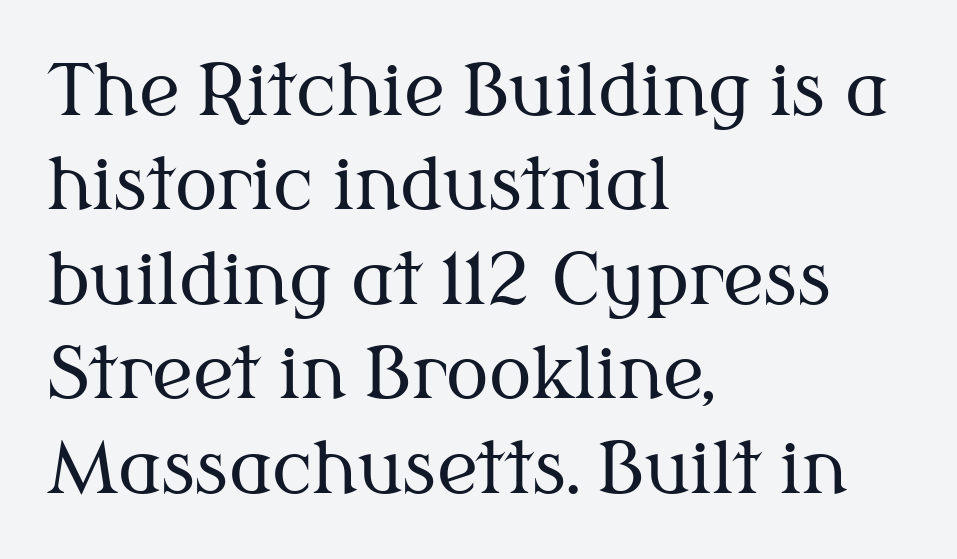
{"serif": "yes", "italic": "no", "bold": "no", "weight": "regular", "width": "normal", "stroke_contrast": "medium", "x_height": "medium", "monospaced": "no", "underline": "no", "align": "left", "line_spacing": "normal", "line_spacing_ratio": 1.33, "letter_spacing": "normal", "letter_spacing_em": 0.0, "glyph_px": 71}
